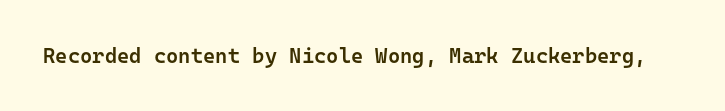
The image shows 21 px text type, upright; set normal letter spacing, not underlined.
